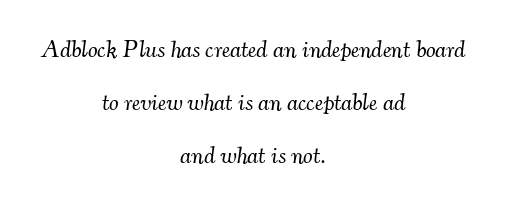
Caption: standard tracking, unaltered. Caption: face not bold, strokes unweighted. This sample trades compactness for vertical openness between lines. Decoration check: the copy has no underline. The lettering tilts uniformly, giving the passage an italic look.
